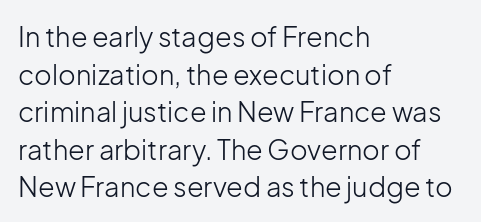
The image shows 27 px text type, upright; set left-aligned, normal line spacing (1.39x), normal letter spacing, not underlined.
